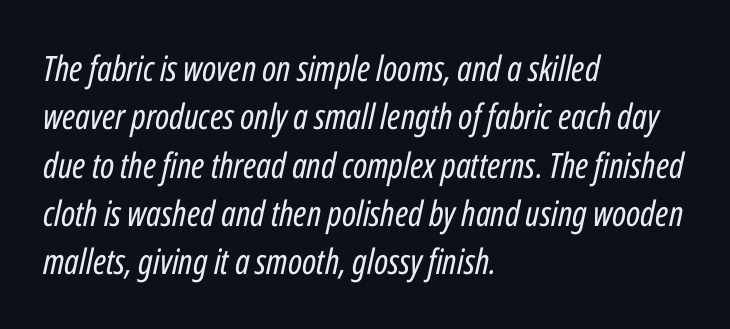
The image shows 35 px regular-weight, condensed type, italic (leaning right); set left-aligned, normal line spacing (1.38x), normal letter spacing, not underlined; low stroke contrast and a medium x-height.
